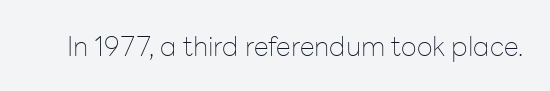
Q: Is the text bold? A: No.
Q: Is the text italic (slanted)? A: No, it is upright.
Q: Is the text underlined? A: No.
Q: Is the spacing between letters normal or unusually wide? A: Normal.
